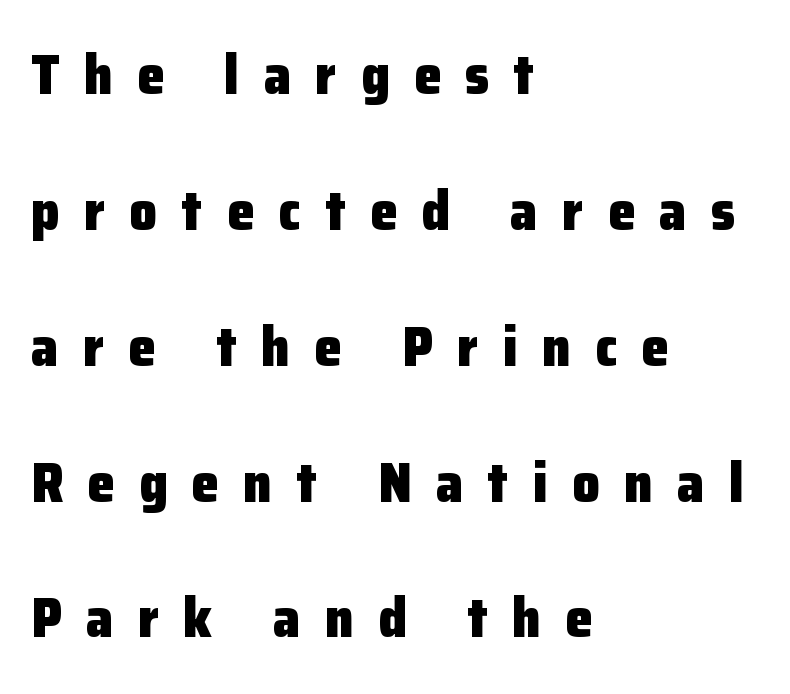
{"serif": "no", "italic": "no", "bold": "yes", "weight": "heavy", "width": "normal", "stroke_contrast": "low", "x_height": "medium", "monospaced": "no", "underline": "no", "align": "left", "line_spacing": "loose", "line_spacing_ratio": 2.47, "letter_spacing": "wide", "letter_spacing_em": 0.44, "glyph_px": 55}
